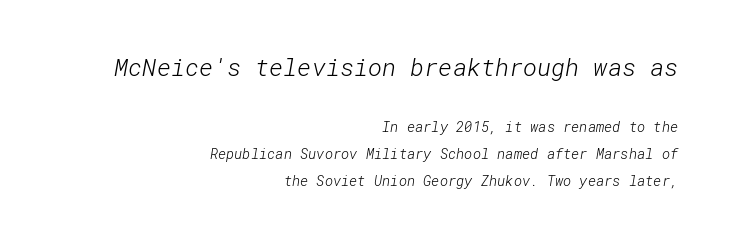
{"bold": "no", "underline": "no", "align": "right", "line_spacing": "loose", "line_spacing_ratio": 1.94, "letter_spacing": "normal", "letter_spacing_em": 0.0, "larger_block": "first", "size_ratio": 1.71, "glyph_px": 24}
